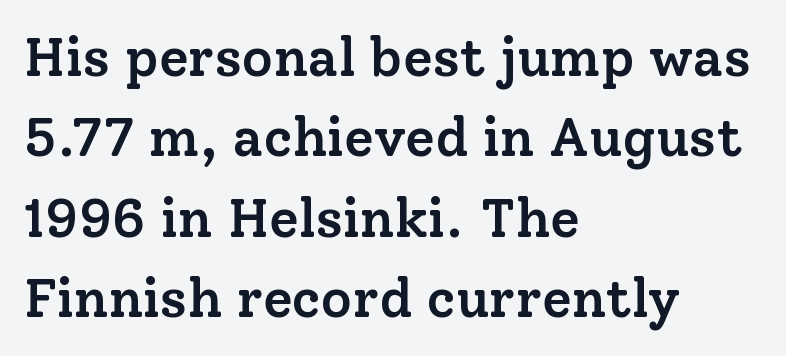
The typesetting leans somewhat heavy: a semibold. If you drew a ruler down the left edge, every line would touch it. Unlike italic type, these characters show no tilt at all. Here the glyphs are tracked normally, forming tight word shapes. Quick note: underline off. You could not count columns in this text — the font is proportionally spaced.
